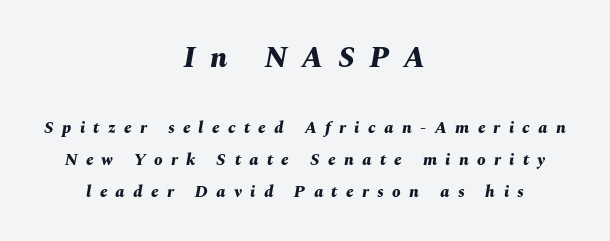
The passage shown is not underscored anywhere. If you drew a line through each stem, it would be angled. Typesetter's note — upper block bumped up in size, lower block left smaller. The rendering inserts visible extra space after every character.
